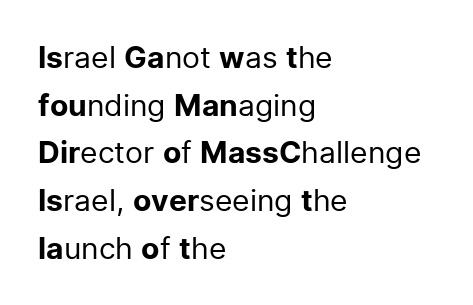
{"serif": "no", "italic": "no", "bold": "no", "weight": "regular", "width": "normal", "stroke_contrast": "low", "x_height": "medium", "monospaced": "no", "underline": "no", "align": "left", "line_spacing": "normal", "line_spacing_ratio": 1.59, "letter_spacing": "normal", "letter_spacing_em": 0.0, "glyph_px": 30}
